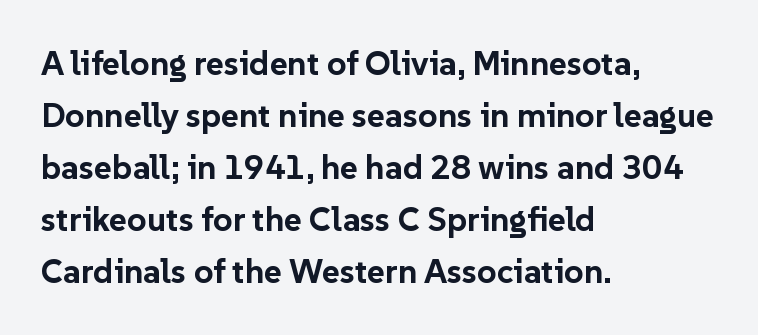
Reading down the column, the eye jumps a familiar distance to each next line. Looks like regular typesetting: each glyph gets only the width it needs. Characters remain perfectly vertical along every line. Every letter is thick-stroked: bold, no question.
